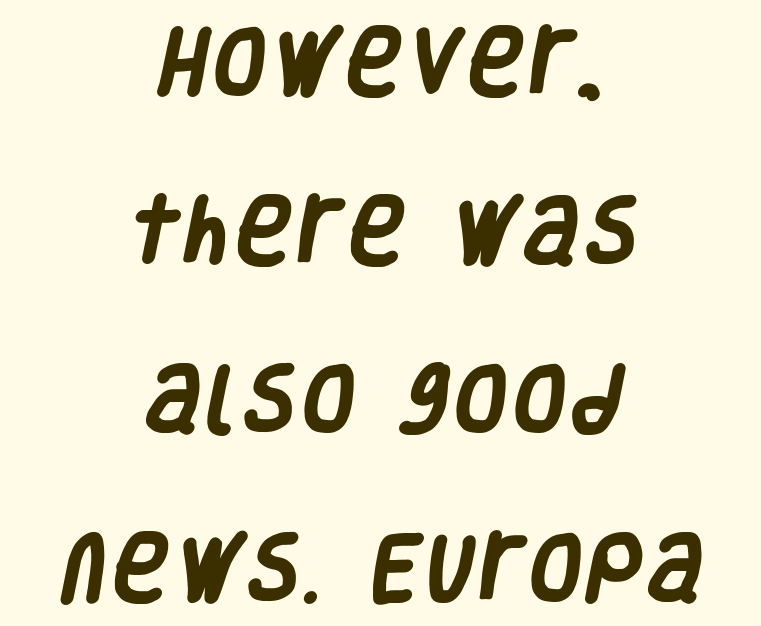
Q: Is the text bold? A: Yes.
Q: Is the typeface a serif or a sans-serif typeface? A: Sans-serif.
Q: Is the text underlined? A: No.
Q: How is the paragraph aligned? A: Centered.
Q: Is the spacing between lines tight, normal or loose? A: Loose.
Q: Width (condensed, normal, or wide)? A: Condensed.
Q: Stroke contrast? A: Low.
Q: x-height? A: Large.
Q: Monospaced? A: No.
